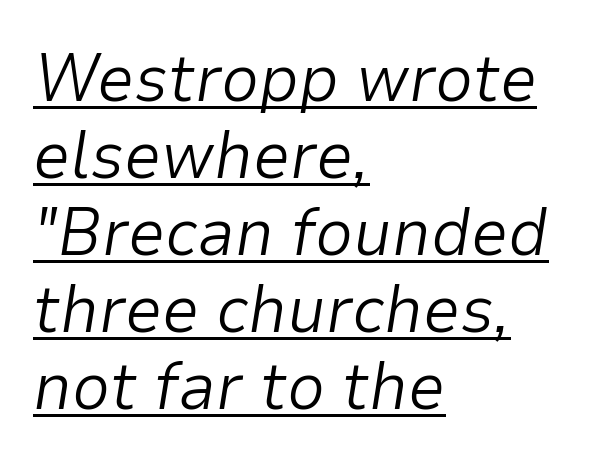
Q: Is the text bold? A: No.
Q: Is the text italic (slanted)? A: Yes, it leans right by about 9 degrees.
Q: Is the text underlined? A: Yes.
Q: How is the paragraph aligned? A: Left-aligned.
Q: Is the spacing between letters normal or unusually wide? A: Normal.
Q: Is the spacing between lines tight, normal or loose? A: Tight.
Q: Width (condensed, normal, or wide)? A: Normal.
Q: Stroke contrast? A: Low.
Q: x-height? A: Medium.
Q: Monospaced? A: No.
